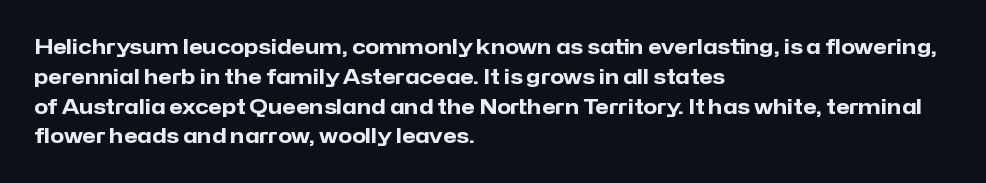
Q: Is the text bold? A: Yes.
Q: Is the text italic (slanted)? A: No, it is upright.
Q: Is the text underlined? A: No.
Q: How is the paragraph aligned? A: Left-aligned.
Q: Is the spacing between letters normal or unusually wide? A: Normal.
Q: Is the spacing between lines tight, normal or loose? A: Normal.
